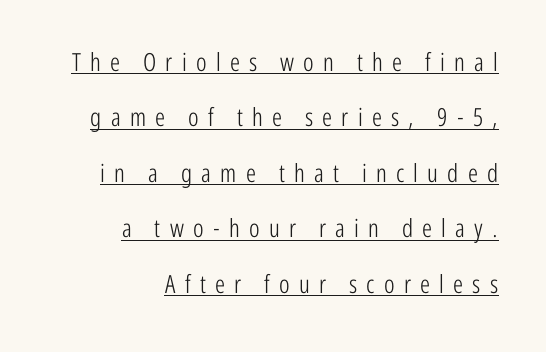
The image shows 25 px text type, upright; set right-aligned, loose line spacing (2.22x), unusually wide letter spacing (+0.37 em), underlined.
